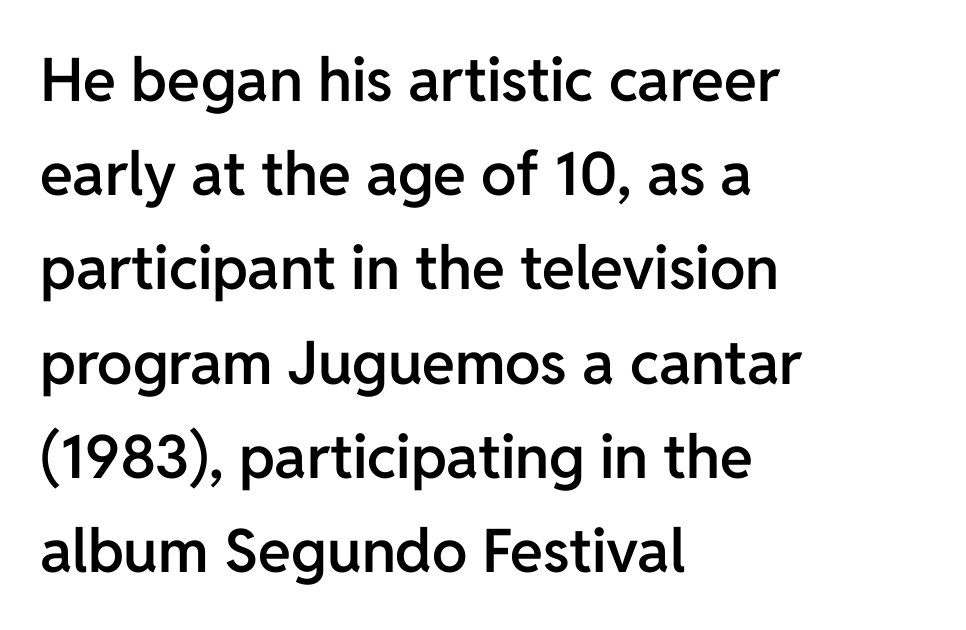
{"serif": "no", "italic": "no", "bold": "semi", "weight": "semibold", "width": "normal", "stroke_contrast": "low", "x_height": "medium", "monospaced": "no", "underline": "no", "align": "left", "line_spacing": "normal", "line_spacing_ratio": 1.57, "letter_spacing": "normal", "letter_spacing_em": 0.0, "glyph_px": 60}
